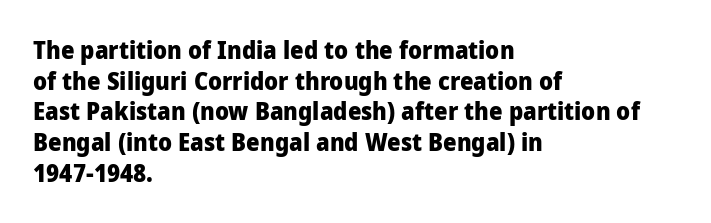
The image shows 24 px bold type, upright; set left-aligned, normal line spacing (1.28x), normal letter spacing, not underlined.
